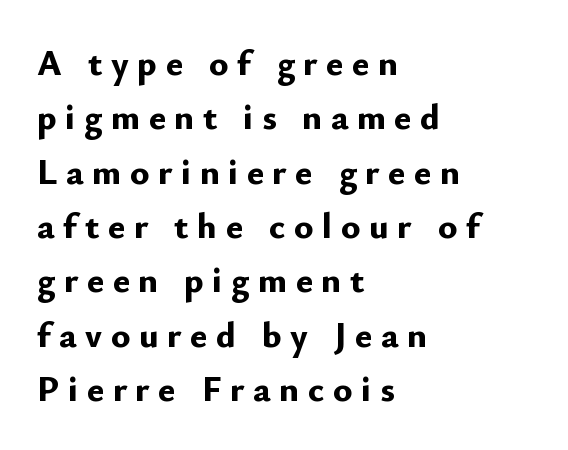
Words appear elongated and porous because spacing is wide. A sans-serif font was chosen for this passage. Proportional: the letters do not fall into vertical columns. How heavy is the stroke? Heavy — this is a bold. Posture: upright roman. Regarding leading, the lines here are spaced in the standard way.
